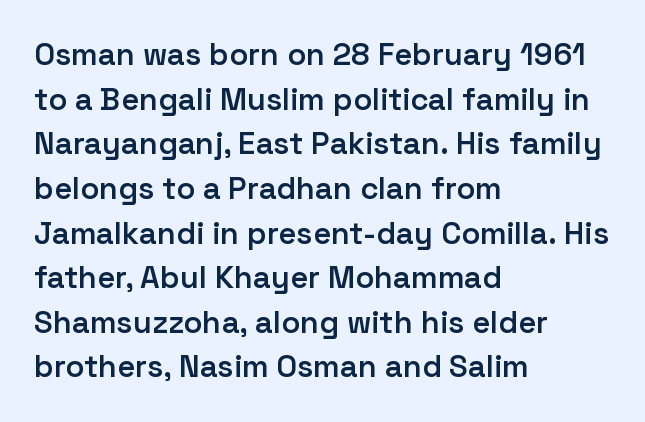
The image shows 31 px semibold sans-serif type, upright; set left-aligned, normal line spacing (1.44x), normal letter spacing, not underlined; low stroke contrast and a medium x-height.
